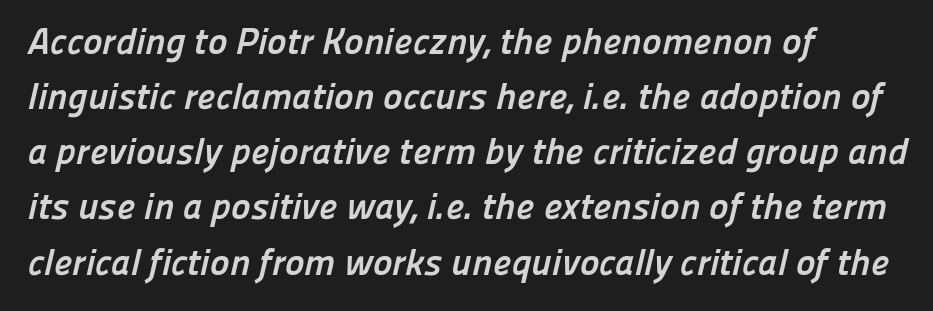
The image shows 37 px semibold sans-serif type; set left-aligned, normal line spacing (1.49x), normal letter spacing, not underlined; low stroke contrast and a medium x-height.
